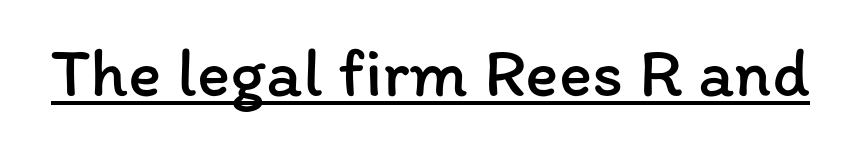
Q: Is the text bold? A: No.
Q: Is the text italic (slanted)? A: No, it is upright.
Q: Is the text underlined? A: Yes.
Q: Is the spacing between letters normal or unusually wide? A: Normal.
Q: Width (condensed, normal, or wide)? A: Normal.
Q: Stroke contrast? A: Low.
Q: x-height? A: Medium.
Q: Monospaced? A: No.
